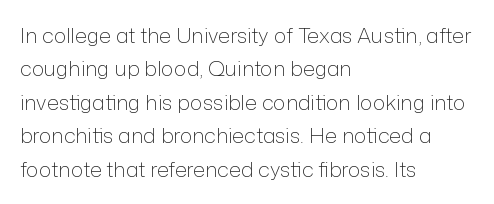
The image shows 21 px text type, upright; set left-aligned, normal line spacing (1.59x), normal letter spacing, not underlined.
